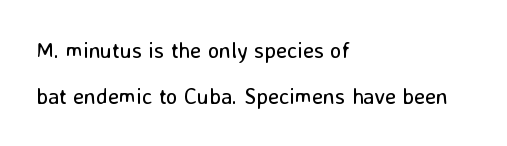
Q: Is the text bold? A: No.
Q: Is the text italic (slanted)? A: No, it is upright.
Q: Is the text underlined? A: No.
Q: How is the paragraph aligned? A: Left-aligned.
Q: Is the spacing between letters normal or unusually wide? A: Normal.
Q: Is the spacing between lines tight, normal or loose? A: Loose.
